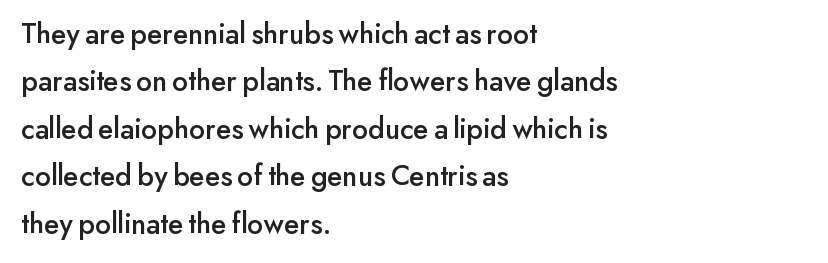
The image shows 30 px sans-serif type, upright; set left-aligned, normal line spacing (1.58x), normal letter spacing, not underlined; low stroke contrast and a small x-height.
